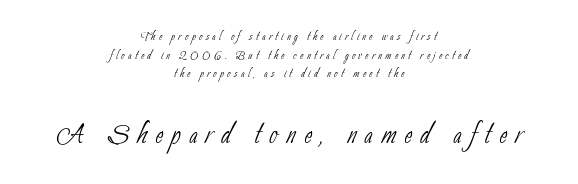
Layout note: lines centered. Between one letter and the next there's a generous, obvious gap. Ink coverage per letter is moderate at most. The type family on display is of the sans-serif kind. Beneath every word, the page is bare.
